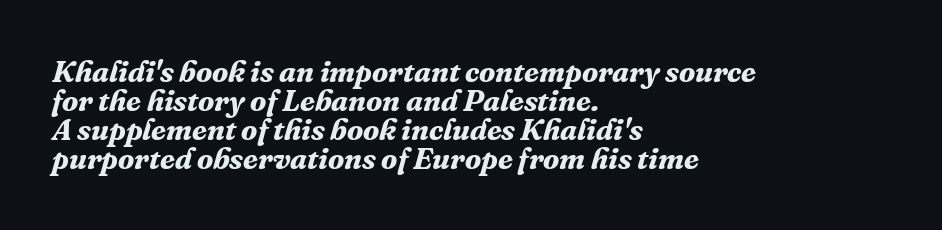
The image shows 30 px bold serif type, italic (leaning right); set left-aligned, tight line spacing (0.97x), normal letter spacing, not underlined; medium stroke contrast and a medium x-height.
